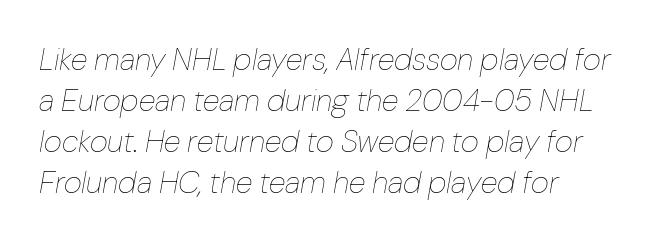
Q: Is the text bold? A: No.
Q: Is the text italic (slanted)? A: Yes, it leans right by about 10 degrees.
Q: Is the text underlined? A: No.
Q: Is the spacing between letters normal or unusually wide? A: Normal.
Q: Is the spacing between lines tight, normal or loose? A: Normal.
Q: Width (condensed, normal, or wide)? A: Normal.
Q: Stroke contrast? A: Low.
Q: x-height? A: Medium.
Q: Monospaced? A: No.
